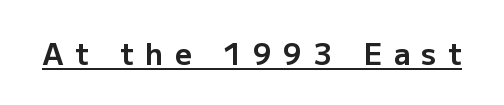
{"serif": "no", "italic": "no", "bold": "yes", "weight": "bold", "width": "normal", "stroke_contrast": "low", "x_height": "medium", "monospaced": "no", "underline": "yes", "letter_spacing": "wide", "letter_spacing_em": 0.4, "glyph_px": 29}
